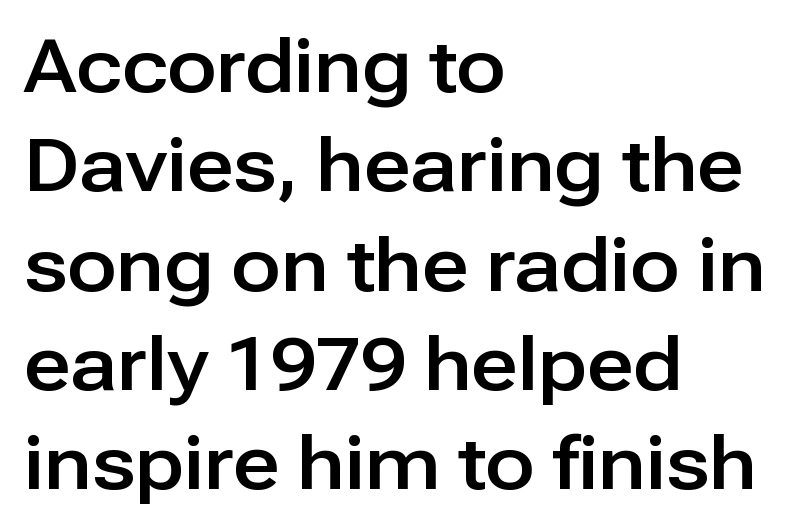
Leading: standard. Line starts are locked; line ends wander. The letters sit at their default tracking, neither squeezed nor spread. Unmarked baselines from the first word to the last. Varying glyph widths throughout — classic text-font behaviour.
